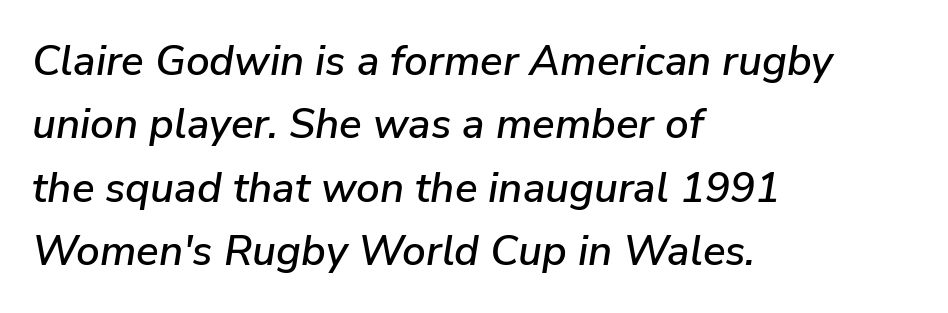
Q: Is the text italic (slanted)? A: Yes, it leans right by about 9 degrees.
Q: Is the text underlined? A: No.
Q: How is the paragraph aligned? A: Left-aligned.
Q: Is the spacing between letters normal or unusually wide? A: Normal.
Q: Is the spacing between lines tight, normal or loose? A: Normal.
Q: Width (condensed, normal, or wide)? A: Normal.
Q: Stroke contrast? A: Low.
Q: x-height? A: Medium.
Q: Monospaced? A: No.
